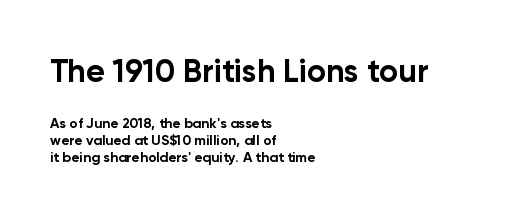
The image shows 32 px bold sans-serif type, upright; set left-aligned, line spacing 1.2x, normal letter spacing, not underlined; the first (top) block is 2.29x larger; low stroke contrast and a medium x-height.
